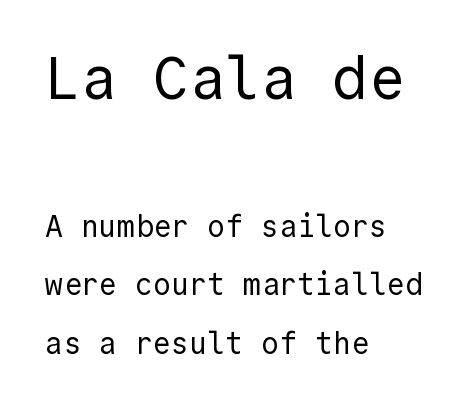
The font sits on the lighter half of the weight spectrum, regular included. These lines are rendered in a fixed-pitch font. Is there any slant? The stems are plumb. Casual observation: everything's shoved over to the left. Bare-footed words on every line.
